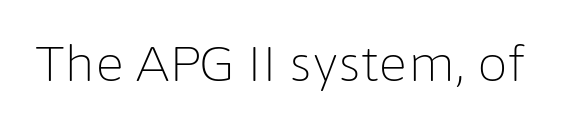
{"serif": "no", "italic": "no", "bold": "no", "weight": "light", "width": "normal", "stroke_contrast": "low", "x_height": "medium", "monospaced": "no", "underline": "no", "letter_spacing": "normal", "letter_spacing_em": 0.0, "glyph_px": 49}
